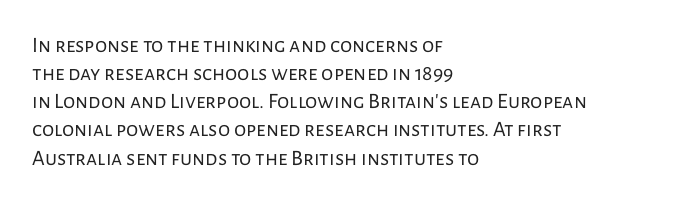
{"italic": "no", "bold": "no", "underline": "no", "align": "left", "line_spacing": "normal", "line_spacing_ratio": 1.28, "letter_spacing": "normal", "letter_spacing_em": 0.0, "glyph_px": 22}
